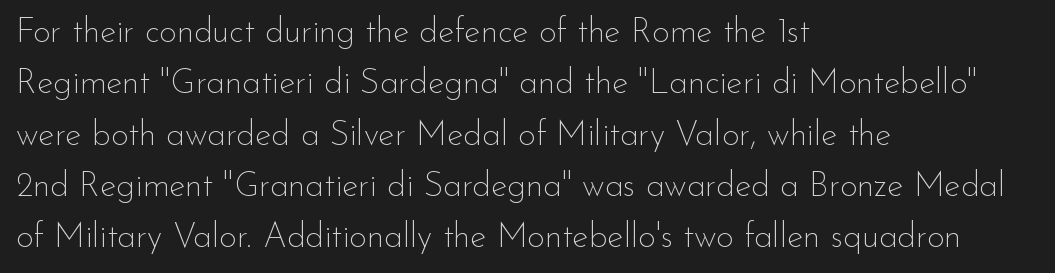
{"serif": "no", "italic": "no", "bold": "no", "weight": "thin", "width": "normal", "stroke_contrast": "low", "x_height": "small", "monospaced": "no", "underline": "no", "align": "left", "line_spacing": "normal", "line_spacing_ratio": 1.51, "letter_spacing": "normal", "letter_spacing_em": 0.0, "glyph_px": 34}
